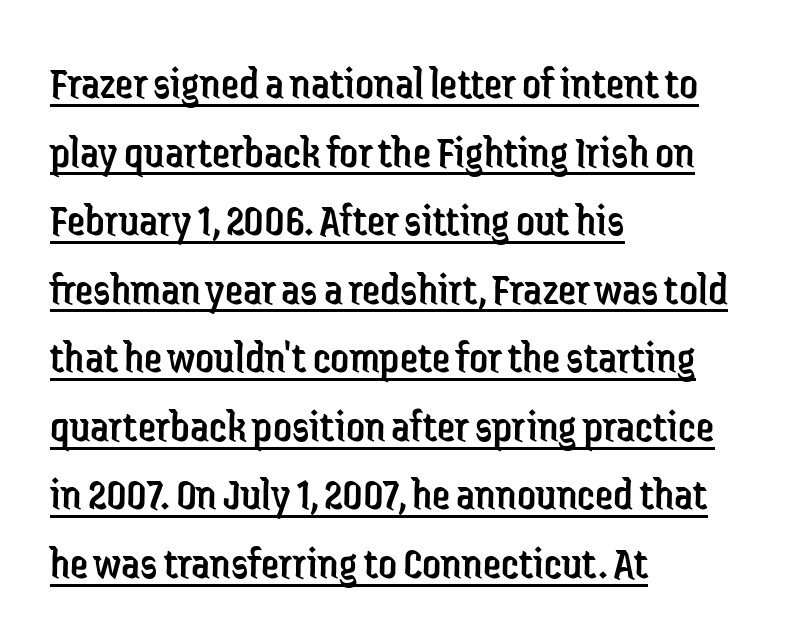
{"serif": "no", "italic": "no", "bold": "no", "weight": "regular", "width": "condensed", "stroke_contrast": "low", "x_height": "medium", "monospaced": "no", "underline": "yes", "align": "left", "line_spacing": "normal", "line_spacing_ratio": 1.49, "letter_spacing": "normal", "letter_spacing_em": 0.0, "glyph_px": 46}
